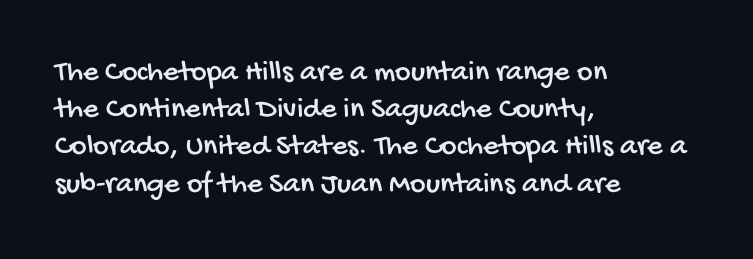
Q: Is the typeface a serif or a sans-serif typeface? A: Sans-serif.
Q: Is the text underlined? A: No.
Q: How is the paragraph aligned? A: Left-aligned.
Q: Is the spacing between letters normal or unusually wide? A: Normal.
Q: Width (condensed, normal, or wide)? A: Condensed.
Q: Stroke contrast? A: Low.
Q: x-height? A: Large.
Q: Monospaced? A: No.
